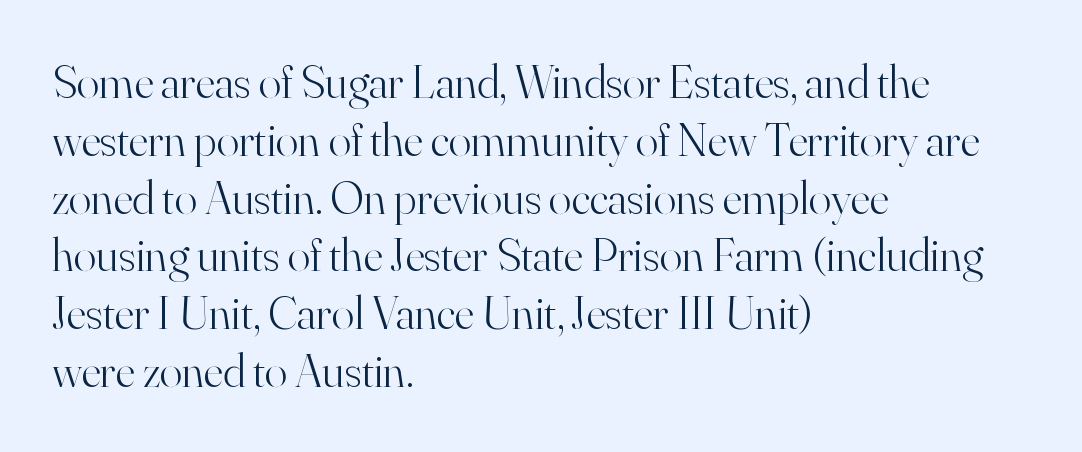
Stems and bowls with no extra thickness — not bold. Layout note: lines flush left. Small tapered or slab feet sit at the stroke ends, so this counts as serif. Varying glyph widths throughout — classic text-font behaviour. Check under the words: just untouched page. What stands out about the letter spacing? Nothing — it is the standard amount.
